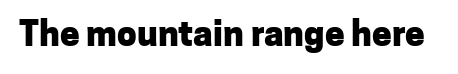
The image shows 35 px heavy sans-serif type, upright; set normal letter spacing, not underlined; low stroke contrast and a medium x-height.
